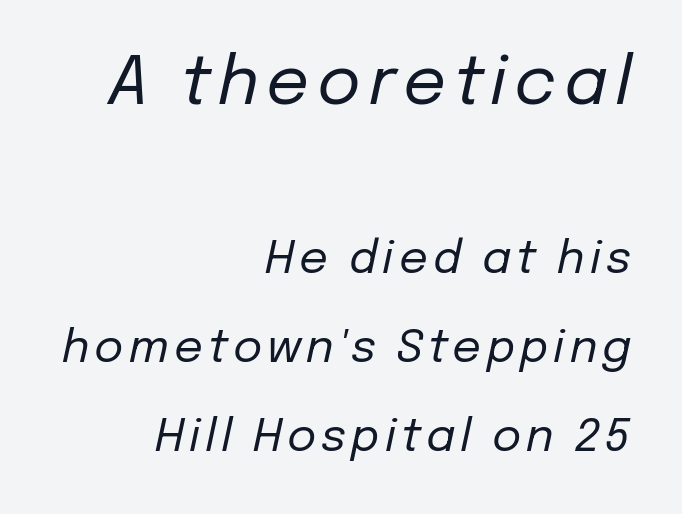
{"italic": "yes", "lean": "right", "slant_degrees": 12, "bold": "no", "weight": "regular", "width": "normal", "stroke_contrast": "low", "x_height": "medium", "monospaced": "no", "underline": "no", "align": "right", "line_spacing": "loose", "line_spacing_ratio": 1.98, "larger_block": "first", "size_ratio": 1.49, "glyph_px": 67}
